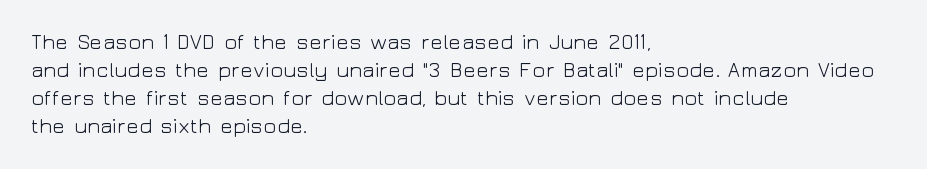
The image shows 21 px text type, upright; set left-aligned, normal line spacing (1.33x), normal letter spacing, not underlined.
